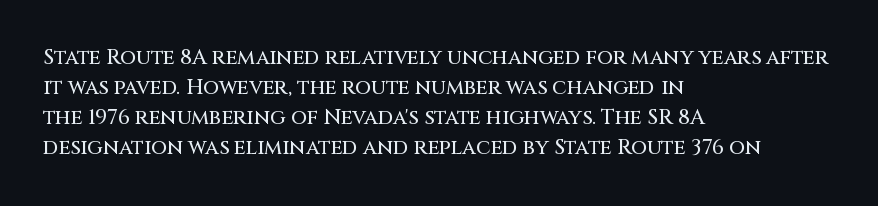
The gaps between neighbouring characters are ordinary and unremarkable. This rendering uses left alignment, leaving the right contour irregular. Horizontal bands of white between lines are of average thickness. The strip under each line holds only bare page. It's the straight-up-and-down kind of type.
